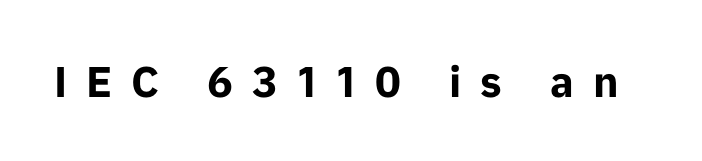
{"serif": "no", "italic": "no", "bold": "yes", "weight": "bold", "width": "normal", "stroke_contrast": "low", "x_height": "medium", "monospaced": "no", "underline": "no", "letter_spacing": "wide", "letter_spacing_em": 0.44, "glyph_px": 43}
